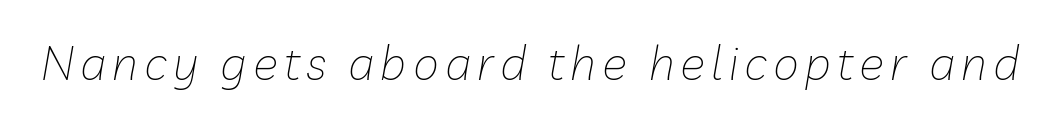
The letterforms sit at book weight or below. Varying glyph widths throughout — classic text-font behaviour. Does the lettering tilt? It does — this is italic. The zone under the glyphs is completely vacant.
